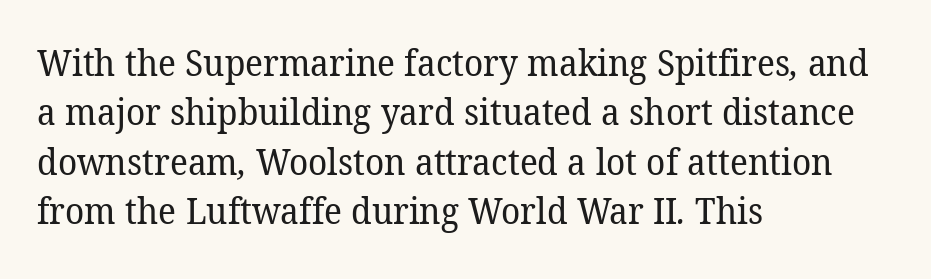
{"serif": "yes", "bold": "no", "weight": "regular", "width": "normal", "stroke_contrast": "low", "x_height": "medium", "monospaced": "no", "underline": "no", "align": "left", "line_spacing": "normal", "line_spacing_ratio": 1.37, "letter_spacing": "normal", "letter_spacing_em": 0.0, "glyph_px": 36}
